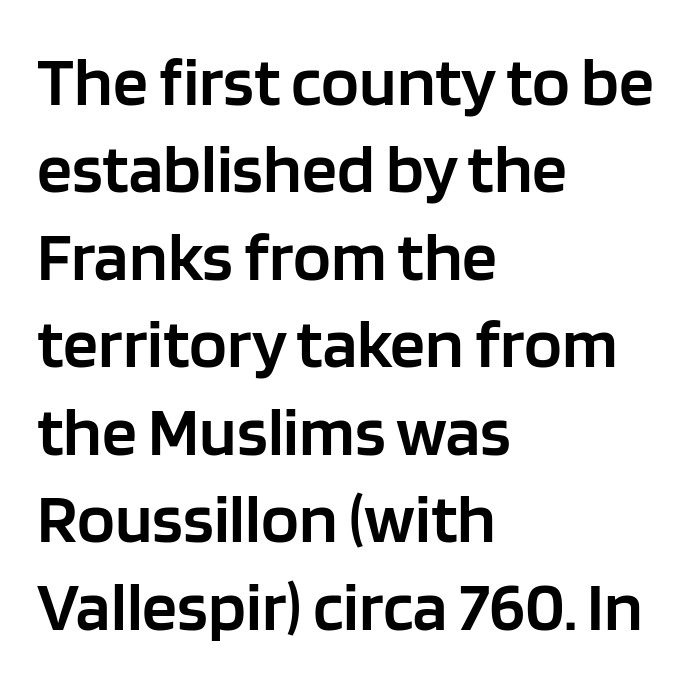
Q: Is the text bold? A: Semi-bold.
Q: Is the text italic (slanted)? A: No, it is upright.
Q: Is the typeface a serif or a sans-serif typeface? A: Sans-serif.
Q: Is the text underlined? A: No.
Q: How is the paragraph aligned? A: Left-aligned.
Q: Is the spacing between letters normal or unusually wide? A: Normal.
Q: Is the spacing between lines tight, normal or loose? A: Normal.
Q: Width (condensed, normal, or wide)? A: Normal.
Q: Stroke contrast? A: Low.
Q: x-height? A: Large.
Q: Monospaced? A: No.
